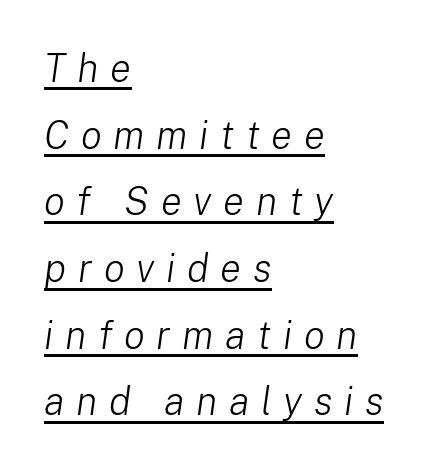
{"italic": "yes", "lean": "right", "slant_degrees": 8, "bold": "no", "weight": "light", "width": "normal", "stroke_contrast": "low", "x_height": "medium", "monospaced": "no", "underline": "yes", "align": "left", "line_spacing_ratio": 1.71, "letter_spacing": "wide", "letter_spacing_em": 0.3, "glyph_px": 39}
